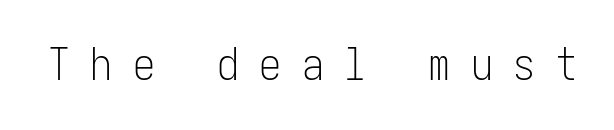
Q: Is the text bold? A: No.
Q: Is the text italic (slanted)? A: No, it is upright.
Q: Is the typeface a serif or a sans-serif typeface? A: Sans-serif.
Q: Is the text underlined? A: No.
Q: Is the spacing between letters normal or unusually wide? A: Unusually wide.
Q: Width (condensed, normal, or wide)? A: Condensed.
Q: Stroke contrast? A: Low.
Q: x-height? A: Medium.
